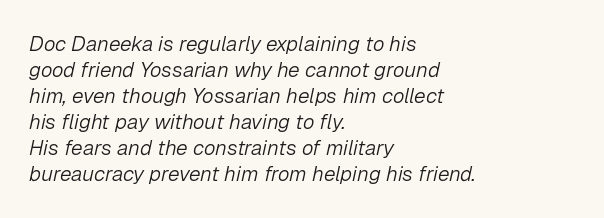
Q: Is the text bold? A: No.
Q: Is the text italic (slanted)? A: Yes, it leans right by about 12 degrees.
Q: Is the text underlined? A: No.
Q: How is the paragraph aligned? A: Left-aligned.
Q: Is the spacing between letters normal or unusually wide? A: Normal.
